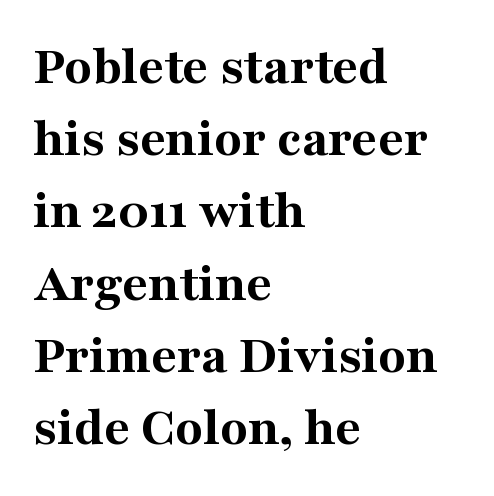
{"serif": "yes", "italic": "no", "bold": "yes", "weight": "bold", "width": "normal", "stroke_contrast": "medium", "x_height": "medium", "monospaced": "no", "underline": "no", "align": "left", "line_spacing": "normal", "line_spacing_ratio": 1.29, "letter_spacing": "normal", "letter_spacing_em": 0.0, "glyph_px": 56}
